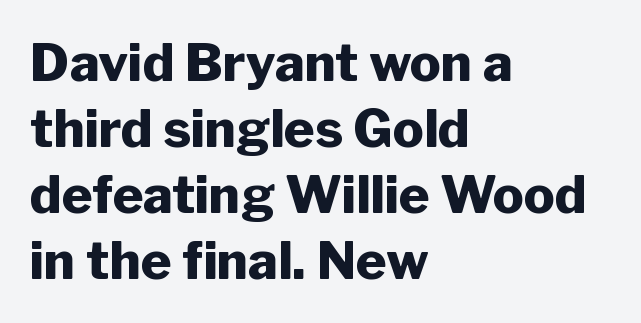
{"serif": "no", "italic": "no", "bold": "yes", "weight": "heavy", "width": "normal", "stroke_contrast": "low", "x_height": "medium", "monospaced": "no", "underline": "no", "align": "left", "line_spacing": "normal", "line_spacing_ratio": 1.27, "letter_spacing": "normal", "letter_spacing_em": 0.0, "glyph_px": 52}
